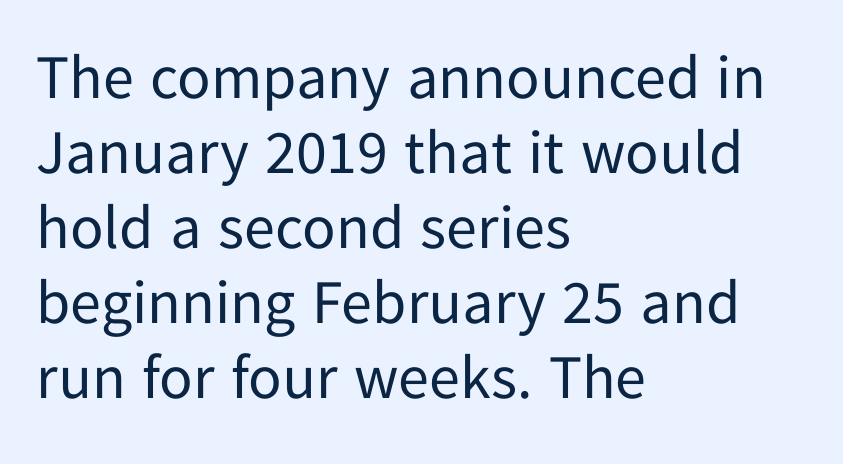
{"serif": "no", "italic": "no", "bold": "no", "weight": "regular", "width": "normal", "stroke_contrast": "low", "x_height": "medium", "monospaced": "no", "underline": "no", "align": "left", "line_spacing_ratio": 1.21, "letter_spacing": "normal", "letter_spacing_em": 0.0, "glyph_px": 62}
